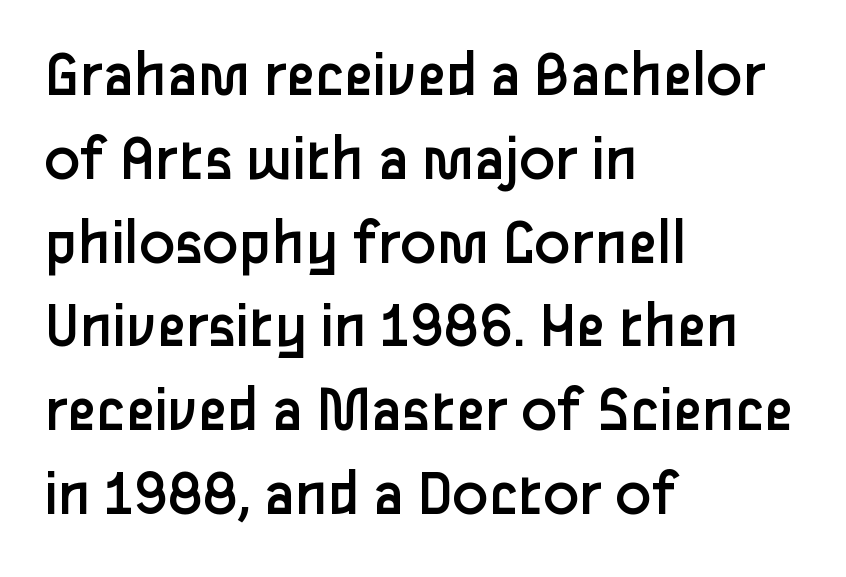
Q: Is the text bold? A: No.
Q: Is the text italic (slanted)? A: No, it is upright.
Q: Is the typeface a serif or a sans-serif typeface? A: Sans-serif.
Q: Is the text underlined? A: No.
Q: How is the paragraph aligned? A: Left-aligned.
Q: Is the spacing between letters normal or unusually wide? A: Normal.
Q: Is the spacing between lines tight, normal or loose? A: Normal.
Q: Width (condensed, normal, or wide)? A: Normal.
Q: Stroke contrast? A: Low.
Q: x-height? A: Medium.
Q: Monospaced? A: No.
